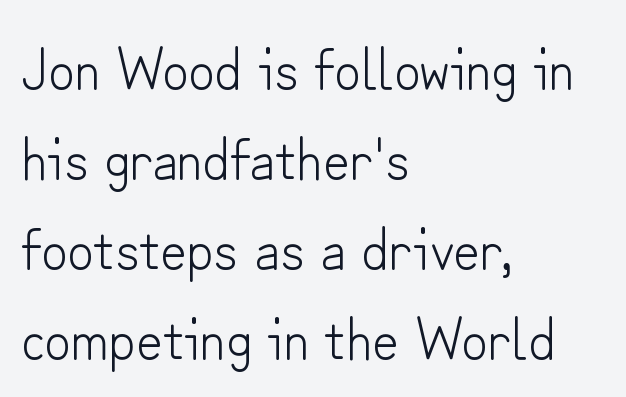
The image shows 58 px light sans-serif type, upright; set left-aligned, normal line spacing (1.55x), normal letter spacing, not underlined; low stroke contrast and a small x-height.
